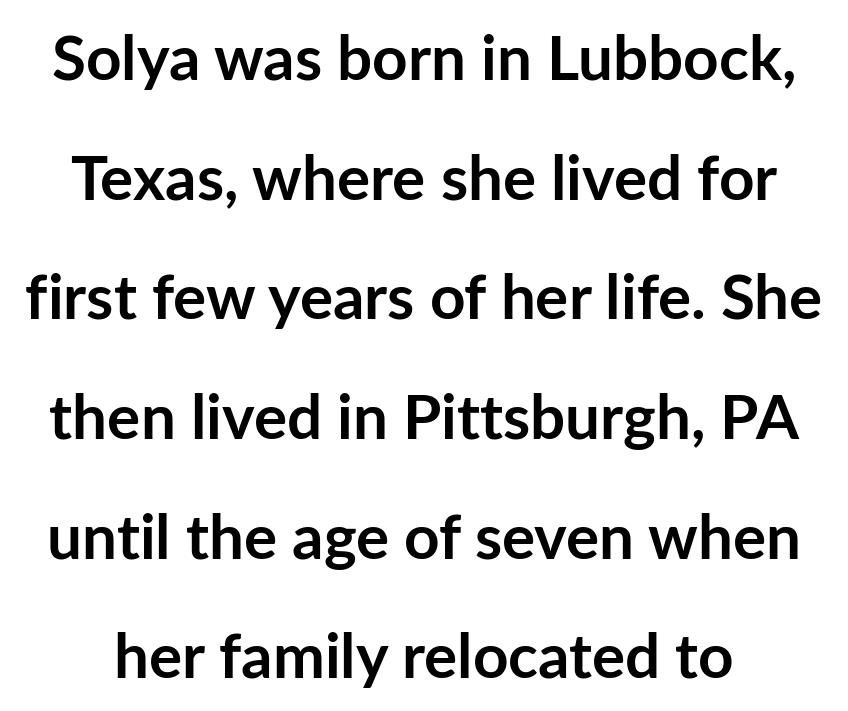
Descenders are the only things crossing below the line. You could not count columns in this text — the font is proportionally spaced. Tracking value appears to be zero — textbook default spacing. As a designer I'd log this as weight 700, bold. Is there any slant? The stems are plumb.
